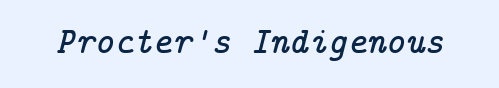
{"serif": "yes", "italic": "yes", "lean": "right", "slant_degrees": 14, "width": "normal", "stroke_contrast": "low", "x_height": "medium", "underline": "no", "letter_spacing": "normal", "letter_spacing_em": 0.0, "glyph_px": 37}
